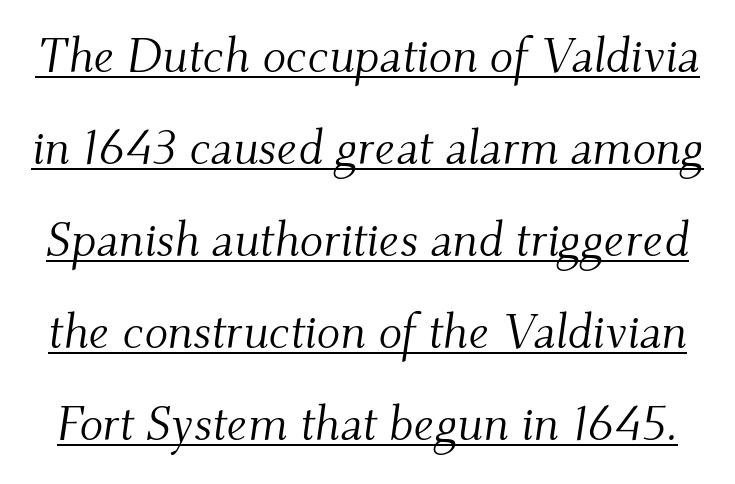
Unbolded letterforms with no extra heft. The passage shown has conventional tracking throughout. The glyphs are accompanied by a horizontal stroke just below them. Think of a printed novel: that variable character pitch is what you see here. The lettering tilts uniformly, giving the passage an italic look. These lines are composed in type with serifs.
